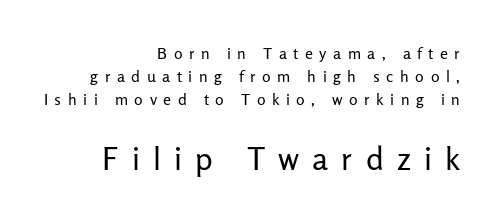
The image shows 32 px regular-weight sans-serif type, upright; set right-aligned, normal line spacing (1.44x), unusually wide letter spacing (+0.41 em), not underlined; the second (bottom) block is 2.0x larger; low stroke contrast and a medium x-height.
